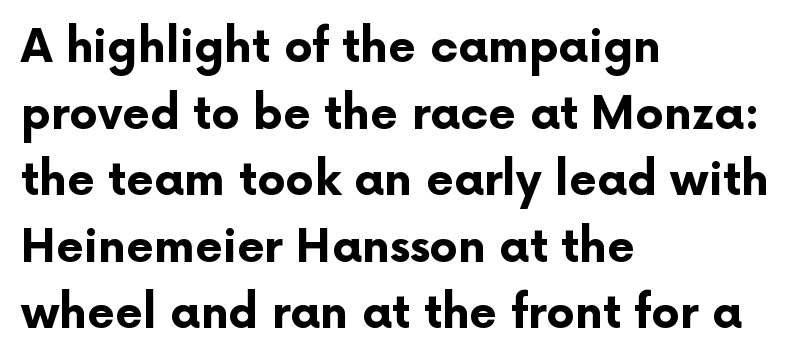
{"serif": "no", "italic": "no", "bold": "yes", "weight": "bold", "width": "normal", "stroke_contrast": "low", "x_height": "medium", "monospaced": "no", "underline": "no", "align": "left", "line_spacing": "normal", "line_spacing_ratio": 1.48, "letter_spacing": "normal", "letter_spacing_em": 0.0, "glyph_px": 45}
